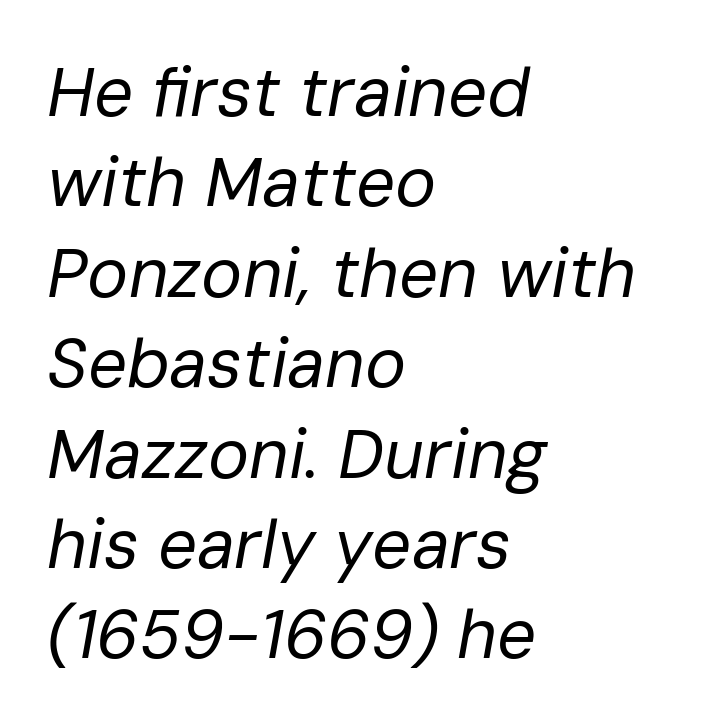
Do the characters align in a grid? No, the font is proportional. Stroke thickness stays within the range of a standard reading face or lighter. Successive baselines arrive at the customary interval. Italic? Definitely — the glyphs are oblique.
